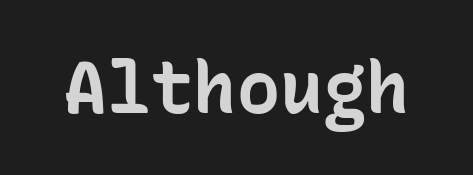
The image shows 72 px bold sans-serif type, upright, monospaced; set normal letter spacing, not underlined; low stroke contrast and a medium x-height.
